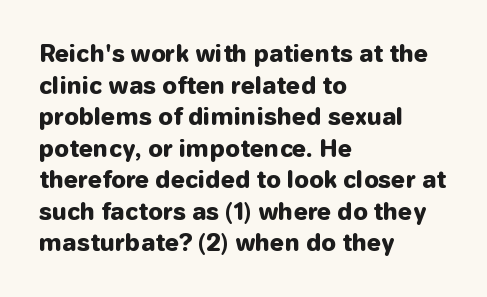
The image shows 23 px bold type, upright; set left-aligned, normal line spacing (1.37x), normal letter spacing, not underlined.
